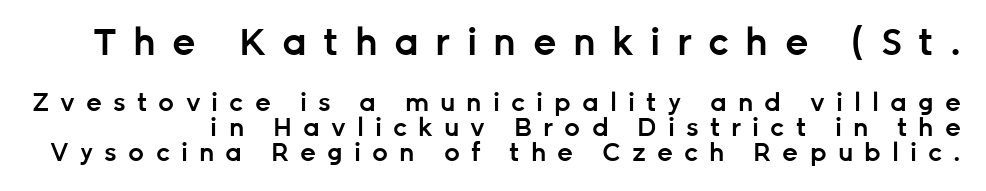
The image shows 37 px semibold sans-serif type, upright; set tight line spacing (0.99x), unusually wide letter spacing (+0.44 em), not underlined; the first (top) block is 1.48x larger; low stroke contrast and a medium x-height.
